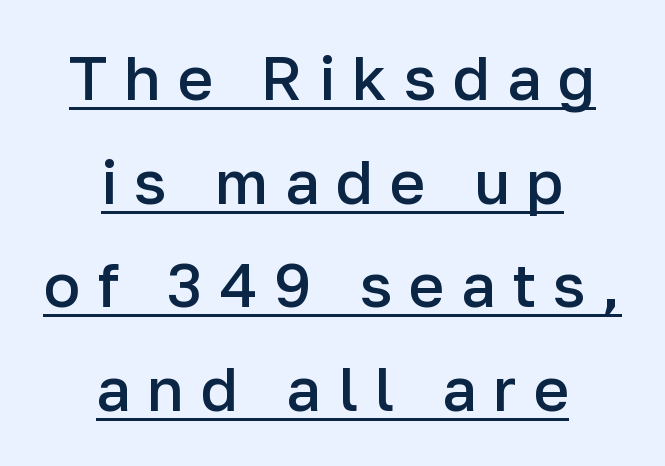
The image shows 61 px semibold sans-serif type, upright; set centered, normal line spacing (1.7x), unusually wide letter spacing (+0.27 em), underlined; low stroke contrast and a medium x-height.
